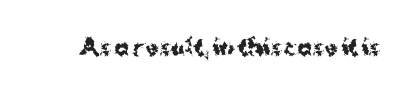
The image shows 22 px bold type, upright; set normal letter spacing, not underlined.
